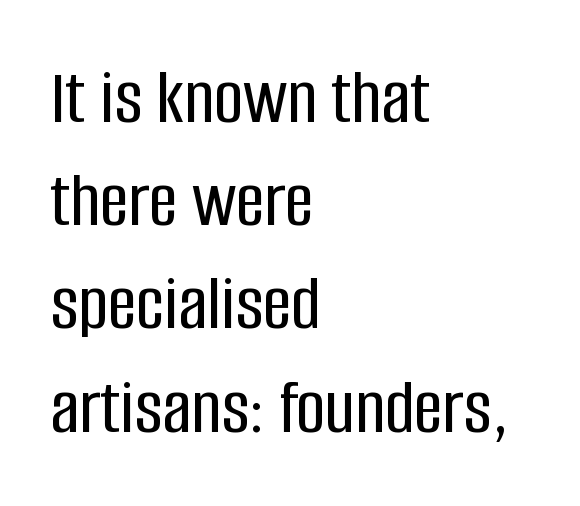
Q: Is the text italic (slanted)? A: No, it is upright.
Q: Is the typeface a serif or a sans-serif typeface? A: Sans-serif.
Q: Is the text underlined? A: No.
Q: How is the paragraph aligned? A: Left-aligned.
Q: Is the spacing between letters normal or unusually wide? A: Normal.
Q: Is the spacing between lines tight, normal or loose? A: Normal.
Q: Width (condensed, normal, or wide)? A: Condensed.
Q: Stroke contrast? A: Low.
Q: x-height? A: Large.
Q: Monospaced? A: No.
